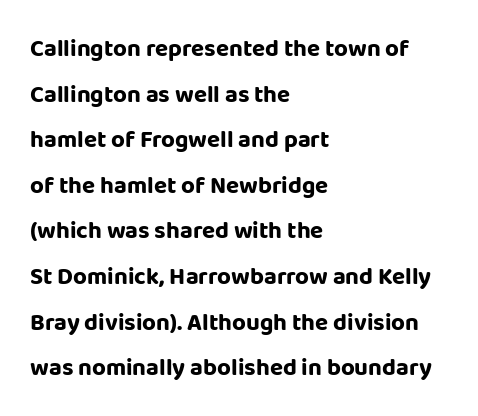
{"italic": "no", "bold": "yes", "underline": "no", "align": "left", "line_spacing": "loose", "line_spacing_ratio": 1.9, "letter_spacing": "normal", "letter_spacing_em": 0.0, "glyph_px": 24}
